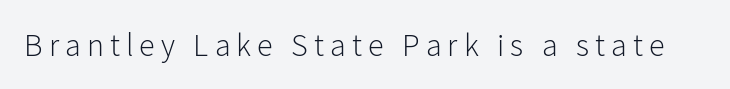
Are there feet on the stems? There aren't — it's a sans. Just letters on the line, the space beneath them empty. The lettering stays uniformly vertical, giving the passage a roman look. The weight tops out at a normal text grade. Character widths vary here, with narrow letters taking less room than wide ones.
